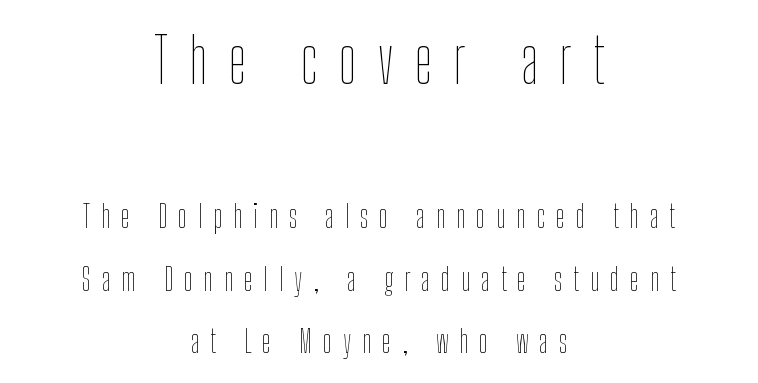
Q: Is the text bold? A: No.
Q: Is the text italic (slanted)? A: No, it is upright.
Q: Is the text underlined? A: No.
Q: How is the paragraph aligned? A: Centered.
Q: Is the spacing between letters normal or unusually wide? A: Unusually wide.
Q: Is the spacing between lines tight, normal or loose? A: Loose.
Q: Which block of text is set in a larger size, the first (top) or the second (bottom)? A: The first (top) one.
Q: Width (condensed, normal, or wide)? A: Condensed.
Q: Stroke contrast? A: Low.
Q: x-height? A: Medium.
Q: Monospaced? A: No.
